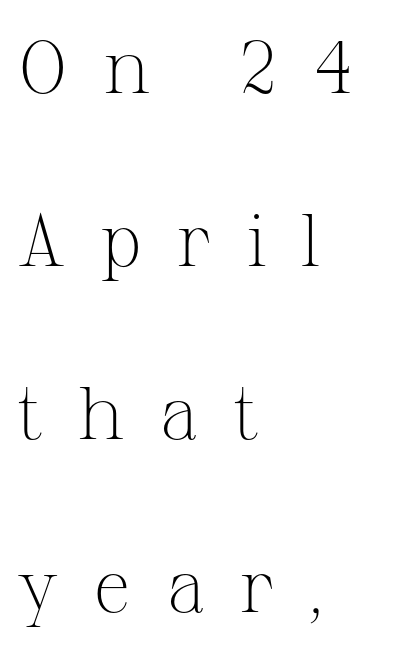
The image shows 74 px light serif type, upright; set left-aligned, loose line spacing (2.34x), unusually wide letter spacing (+0.47 em), not underlined; medium stroke contrast and a medium x-height.
